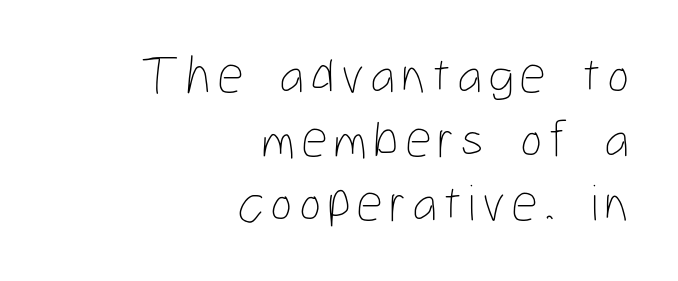
Unbolded letterforms with no extra heft. Descenders hang freely into open space. Notice how the stems are strictly vertical — no italics here. Looks like regular typesetting: each glyph gets only the width it needs. A flush-right, rag-left setting is used for this passage.
